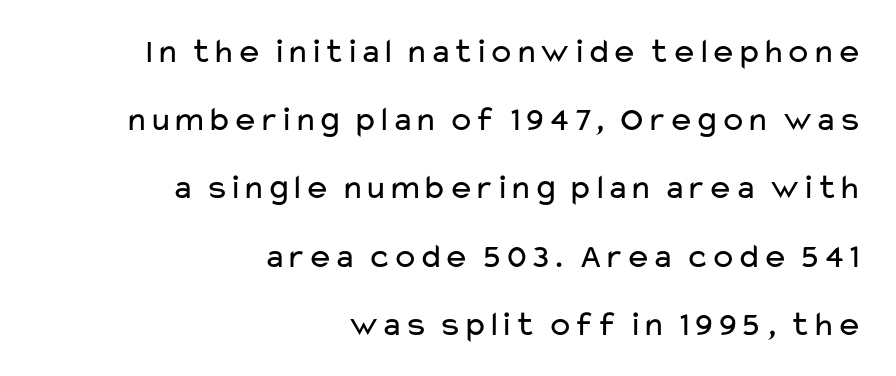
The image shows 35 px regular-weight, wide sans-serif type, upright; set right-aligned, loose line spacing (1.95x), normal letter spacing, not underlined; low stroke contrast and a medium x-height.
